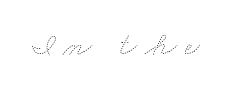
{"bold": "no", "weight": "thin", "width": "wide", "stroke_contrast": "low", "x_height": "small", "monospaced": "no", "underline": "no", "letter_spacing": "wide", "letter_spacing_em": 0.23, "glyph_px": 33}
